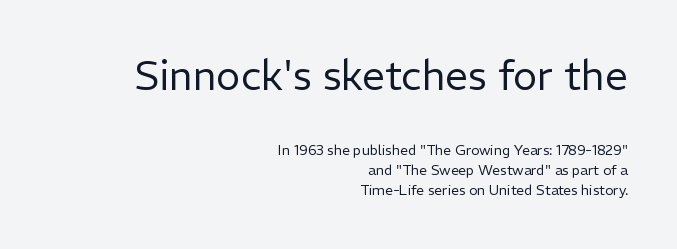
The image shows 41 px regular-weight sans-serif type, upright; set right-aligned, normal line spacing (1.44x), normal letter spacing, not underlined; the first (top) block is 2.93x larger; low stroke contrast and a medium x-height.
